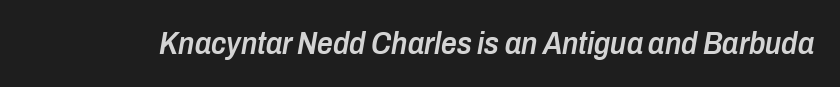
Q: Is the text bold? A: Semi-bold.
Q: Is the text italic (slanted)? A: Yes, it leans right by about 10 degrees.
Q: Is the text underlined? A: No.
Q: Is the spacing between letters normal or unusually wide? A: Normal.
Q: Width (condensed, normal, or wide)? A: Condensed.
Q: Stroke contrast? A: Low.
Q: x-height? A: Medium.
Q: Monospaced? A: No.
